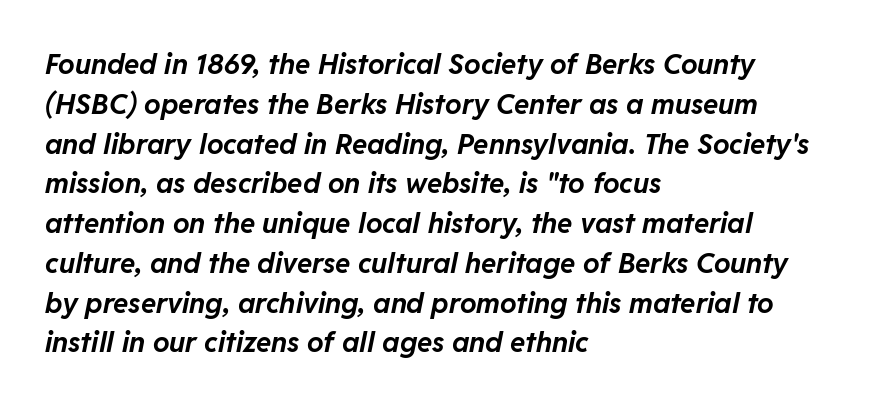
The typesetting leans heavy: a genuine bold. Do the characters align in a grid? No, the font is proportional. Emphasis-style slanted type is in use. This sample keeps an unexceptional amount of space between lines.
